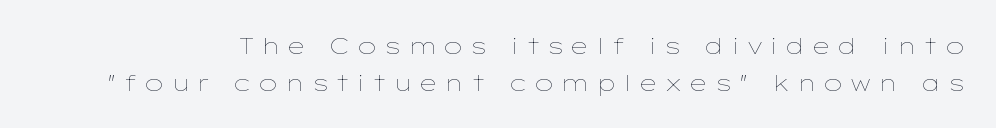
The image shows 23 px text type, upright; set normal line spacing (1.6x), unusually wide letter spacing (+0.28 em), not underlined.
